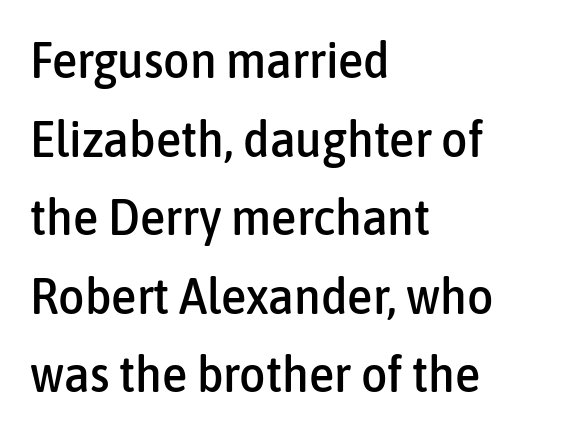
The face used here is a sans, in the tradition of grotesques and geometrics. Varying glyph widths throughout — classic text-font behaviour. Beneath every word, the page is bare. The face used here is rendered with its standard letterfit.
